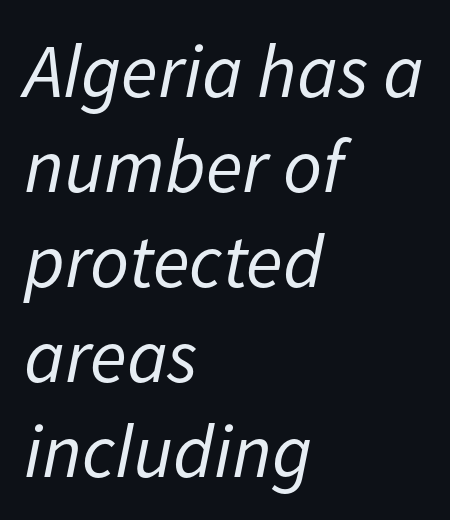
{"italic": "yes", "lean": "right", "slant_degrees": 11, "bold": "no", "weight": "regular", "width": "normal", "stroke_contrast": "low", "x_height": "medium", "monospaced": "no", "underline": "no", "align": "left", "line_spacing": "normal", "line_spacing_ratio": 1.25, "letter_spacing": "normal", "letter_spacing_em": 0.0, "glyph_px": 76}
